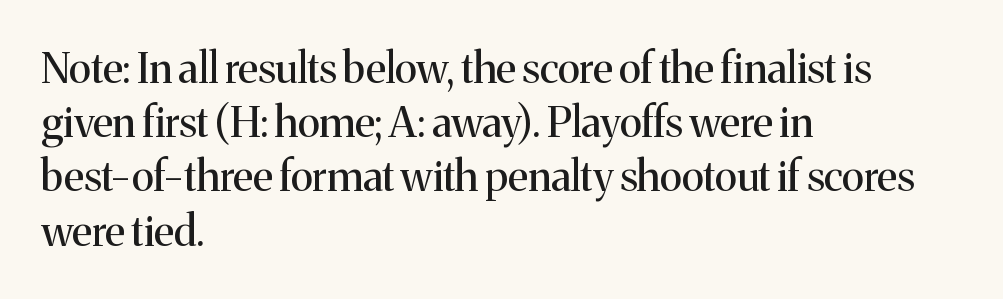
The image shows 42 px regular-weight serif type, upright; set left-aligned, normal line spacing (1.29x), normal letter spacing, not underlined; medium stroke contrast and a medium x-height.
